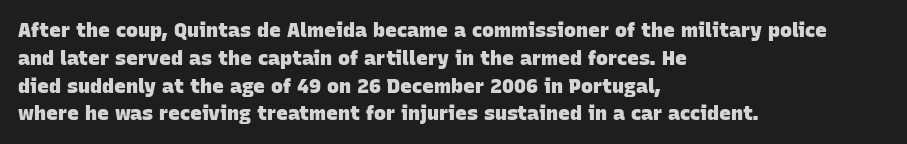
{"bold": "yes", "underline": "no", "align": "left", "line_spacing": "normal", "line_spacing_ratio": 1.39, "letter_spacing": "normal", "letter_spacing_em": 0.0, "glyph_px": 20}
